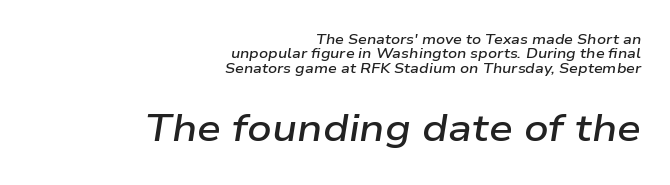
Q: Is the text bold? A: Semi-bold.
Q: Is the text italic (slanted)? A: Yes, it leans right by about 9 degrees.
Q: Is the text underlined? A: No.
Q: How is the paragraph aligned? A: Right-aligned.
Q: Is the spacing between letters normal or unusually wide? A: Normal.
Q: Is the spacing between lines tight, normal or loose? A: Tight.
Q: Which block of text is set in a larger size, the first (top) or the second (bottom)? A: The second (bottom) one.
Q: Width (condensed, normal, or wide)? A: Wide.
Q: Stroke contrast? A: Low.
Q: x-height? A: Medium.
Q: Monospaced? A: No.
